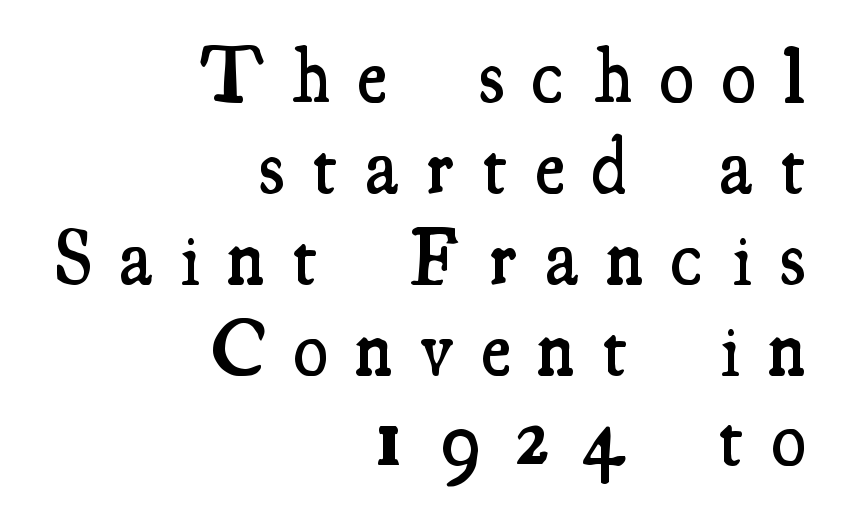
{"serif": "yes", "italic": "no", "bold": "semi", "weight": "semibold", "width": "condensed", "stroke_contrast": "medium", "x_height": "small", "monospaced": "no", "underline": "no", "align": "right", "line_spacing": "tight", "line_spacing_ratio": 1.15, "letter_spacing": "wide", "letter_spacing_em": 0.36, "glyph_px": 79}
